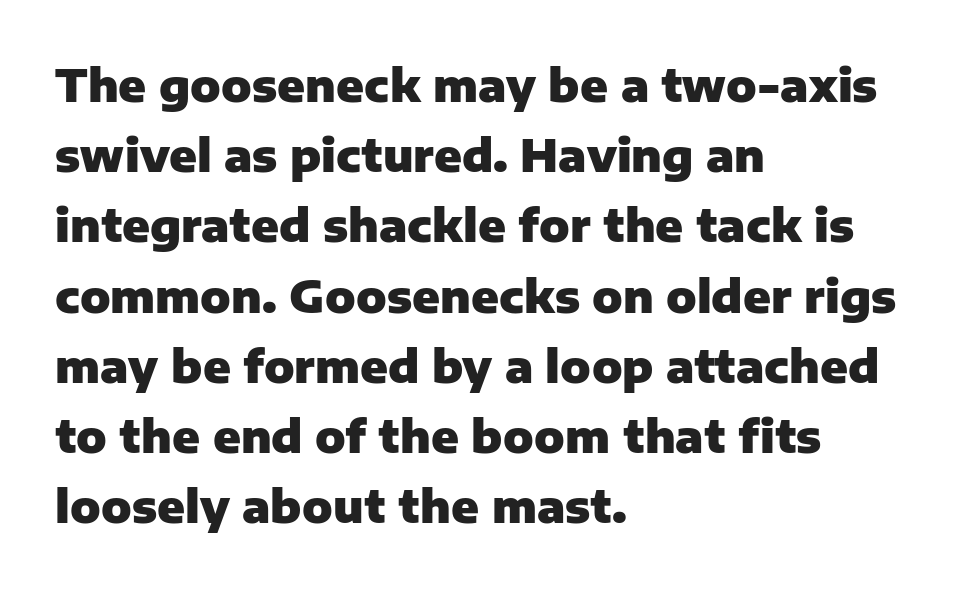
Q: Is the text bold? A: Yes.
Q: Is the text italic (slanted)? A: No, it is upright.
Q: Is the typeface a serif or a sans-serif typeface? A: Sans-serif.
Q: Is the text underlined? A: No.
Q: How is the paragraph aligned? A: Left-aligned.
Q: Is the spacing between letters normal or unusually wide? A: Normal.
Q: Is the spacing between lines tight, normal or loose? A: Normal.
Q: Width (condensed, normal, or wide)? A: Normal.
Q: Stroke contrast? A: Low.
Q: x-height? A: Medium.
Q: Monospaced? A: No.
